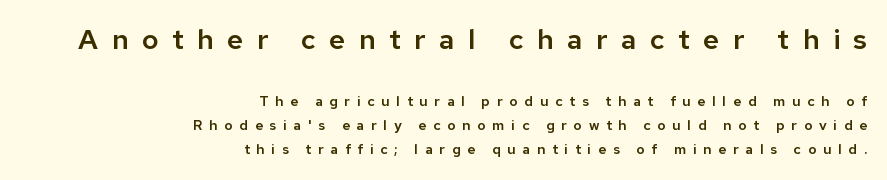
The space directly below the letters is spotless. Is there any slant? The stems are plumb. The line texture is sparse and dotted thanks to wide tracking. The more generous point size was reserved for the upper chunk. Classification — sans serif. The rendering uses natural spacing where letterforms have individual widths.
